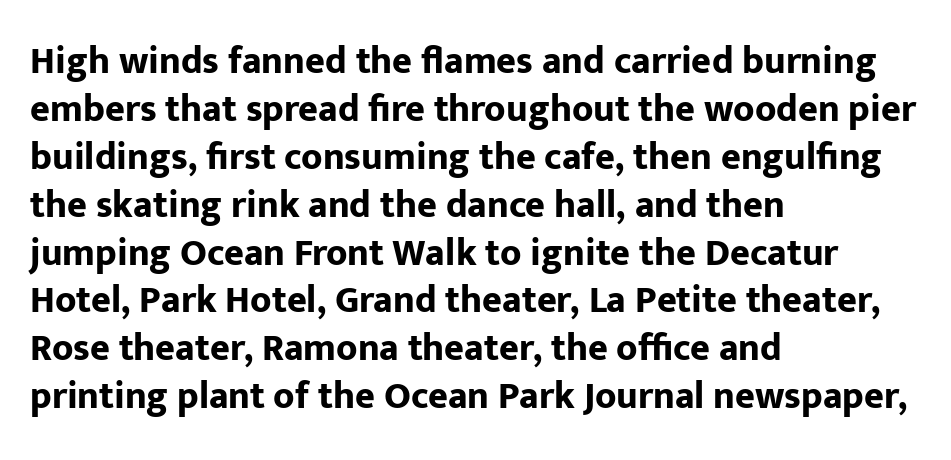
The space beneath each line is pristine and unruled. The passage shown is emphatically bold. Nope, not italic — everything's standing straight. The passage shown has conventional tracking throughout.
